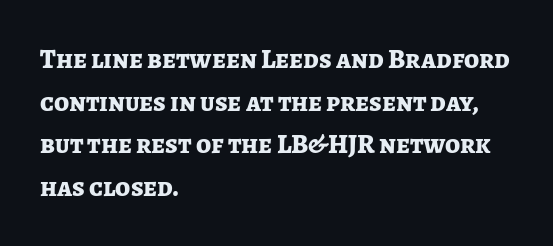
Typesetter's note: full bold, strokes at maximum text heaviness. Compared with typical paragraphs, the rows here are spaced about the same. Layout note: lines flush left. The passage shown is not underscored anywhere.
